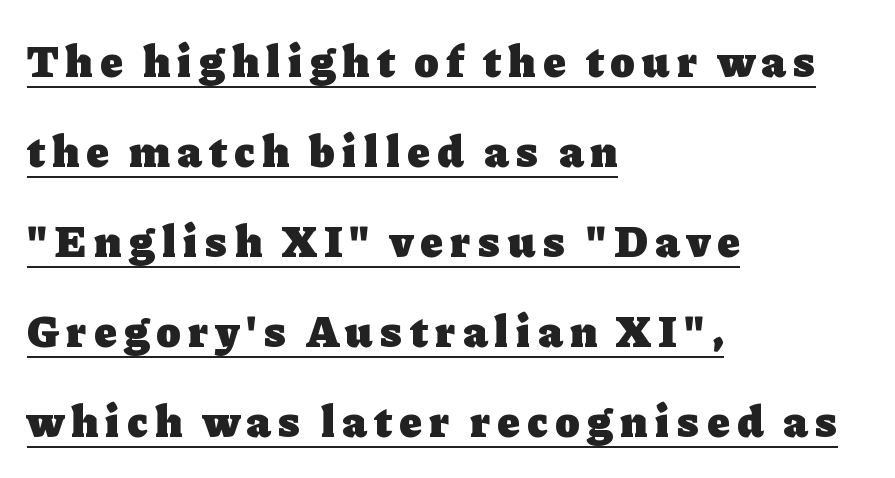
Q: Is the text bold? A: Yes.
Q: Is the text italic (slanted)? A: No, it is upright.
Q: Is the typeface a serif or a sans-serif typeface? A: Serif.
Q: Is the text underlined? A: Yes.
Q: How is the paragraph aligned? A: Left-aligned.
Q: Is the spacing between lines tight, normal or loose? A: Loose.
Q: Width (condensed, normal, or wide)? A: Normal.
Q: Stroke contrast? A: Low.
Q: x-height? A: Medium.
Q: Monospaced? A: No.
